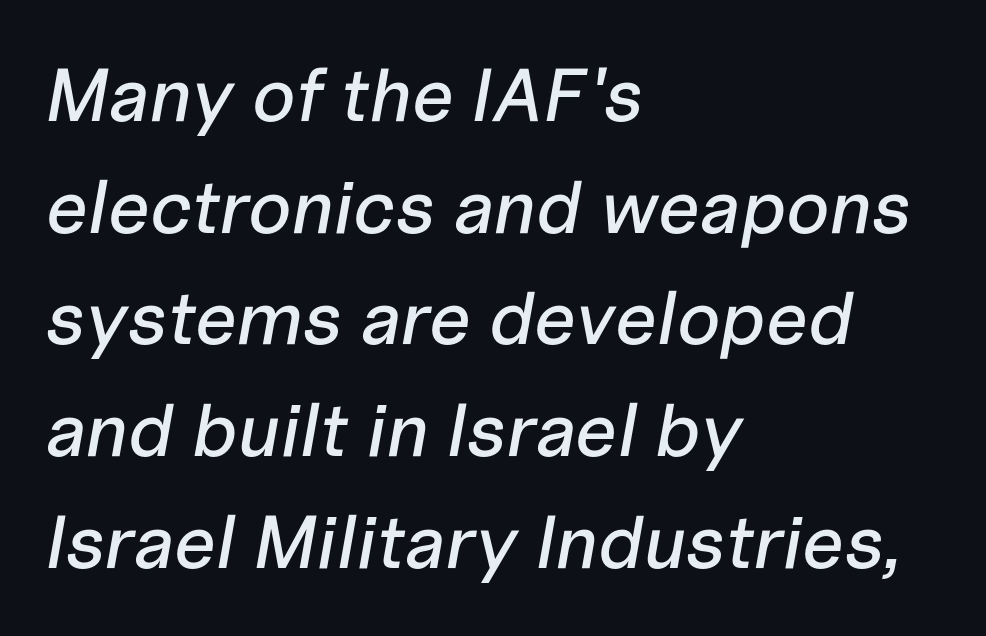
{"italic": "yes", "lean": "right", "slant_degrees": 10, "width": "normal", "stroke_contrast": "low", "x_height": "medium", "monospaced": "no", "underline": "no", "align": "left", "line_spacing": "normal", "line_spacing_ratio": 1.49, "letter_spacing": "normal", "letter_spacing_em": 0.0, "glyph_px": 75}
